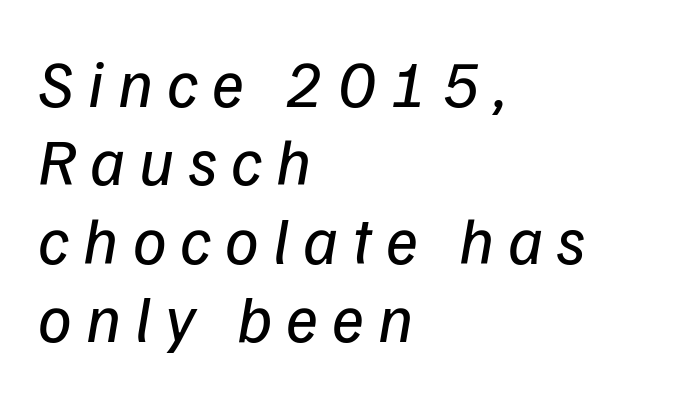
{"italic": "yes", "lean": "right", "slant_degrees": 9, "bold": "no", "weight": "regular", "width": "normal", "stroke_contrast": "low", "x_height": "medium", "monospaced": "no", "underline": "no", "align": "left", "line_spacing_ratio": 1.17, "letter_spacing": "wide", "letter_spacing_em": 0.21, "glyph_px": 67}
